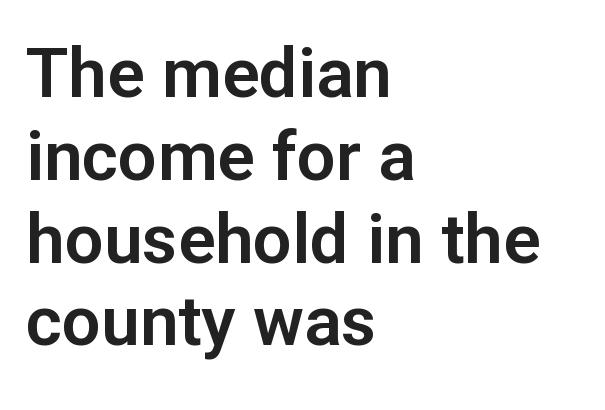
The image shows 69 px sans-serif type, upright; set left-aligned, line spacing 1.2x, normal letter spacing, not underlined; low stroke contrast and a medium x-height.
